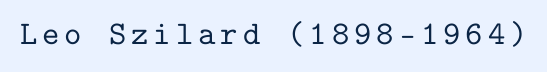
The image shows 33 px serif type, upright, monospaced; set not underlined; low stroke contrast and a medium x-height.
